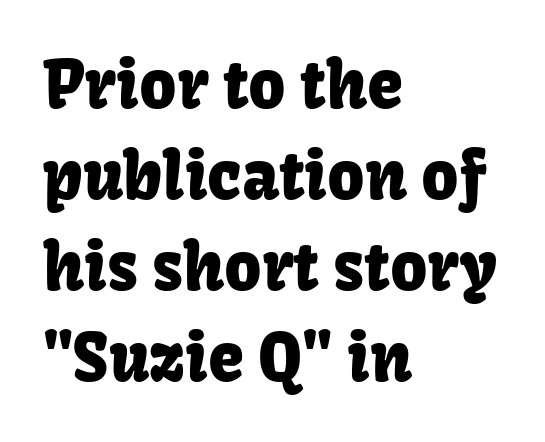
Q: Is the text italic (slanted)? A: No, it is upright.
Q: Is the typeface a serif or a sans-serif typeface? A: Sans-serif.
Q: Is the text underlined? A: No.
Q: How is the paragraph aligned? A: Left-aligned.
Q: Is the spacing between letters normal or unusually wide? A: Normal.
Q: Is the spacing between lines tight, normal or loose? A: Normal.
Q: Width (condensed, normal, or wide)? A: Normal.
Q: Stroke contrast? A: Low.
Q: x-height? A: Medium.
Q: Monospaced? A: No.
